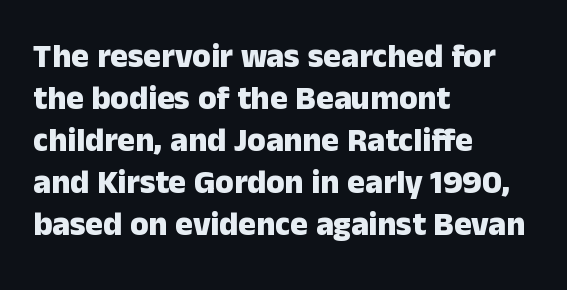
{"serif": "no", "italic": "no", "bold": "yes", "weight": "heavy", "width": "normal", "stroke_contrast": "low", "x_height": "medium", "monospaced": "no", "underline": "no", "align": "left", "line_spacing": "normal", "line_spacing_ratio": 1.27, "letter_spacing": "normal", "letter_spacing_em": 0.0, "glyph_px": 33}
